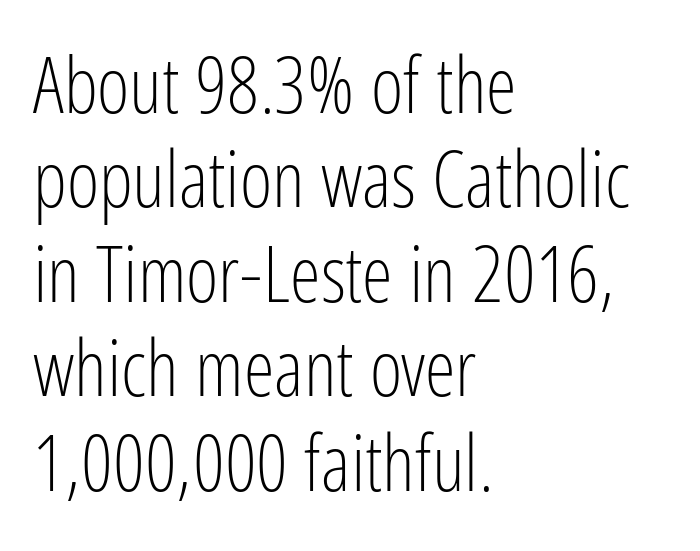
Q: Is the text bold? A: No.
Q: Is the text italic (slanted)? A: No, it is upright.
Q: Is the typeface a serif or a sans-serif typeface? A: Sans-serif.
Q: Is the text underlined? A: No.
Q: How is the paragraph aligned? A: Left-aligned.
Q: Is the spacing between letters normal or unusually wide? A: Normal.
Q: Width (condensed, normal, or wide)? A: Condensed.
Q: Stroke contrast? A: Low.
Q: x-height? A: Medium.
Q: Monospaced? A: No.
